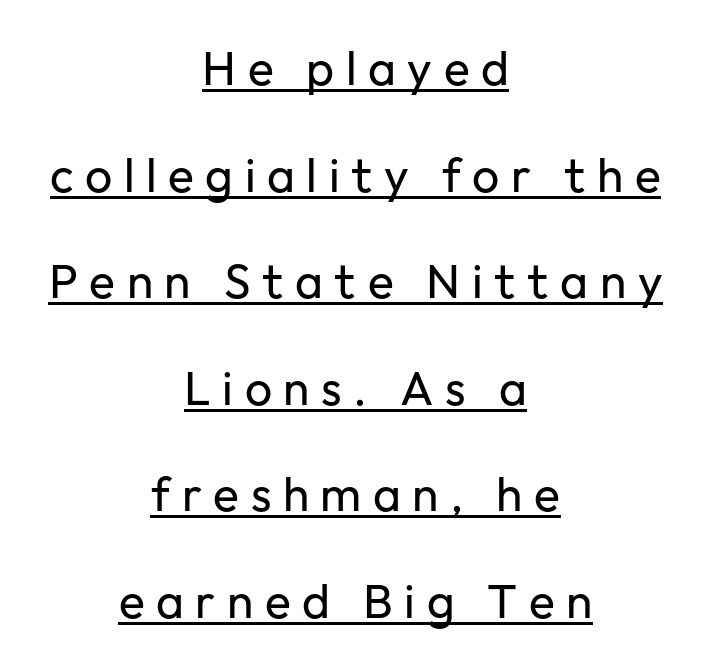
{"serif": "no", "italic": "no", "bold": "no", "weight": "regular", "width": "normal", "stroke_contrast": "low", "x_height": "medium", "monospaced": "no", "underline": "yes", "align": "center", "line_spacing": "loose", "line_spacing_ratio": 2.22, "letter_spacing": "wide", "letter_spacing_em": 0.24, "glyph_px": 48}
